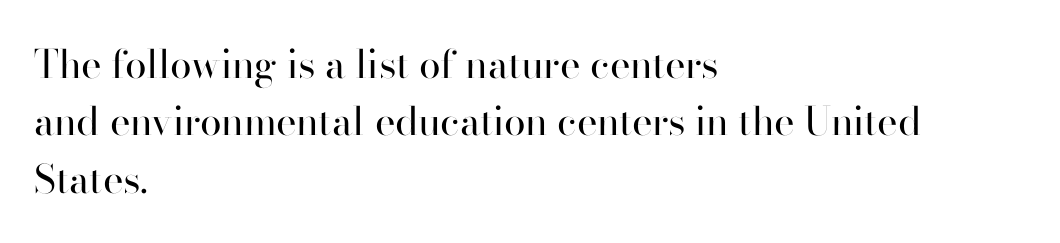
Each new line begins a customary step beneath the previous one. If you drew a line through each stem, it would be perfectly vertical. Reading down the block, your eye returns to a fixed left position each line. The cut favours lightness, reaching ordinary text weight at its darkest. Short note: letters normally spaced. The face used here is proportionally spaced, like ordinary book or web type.
